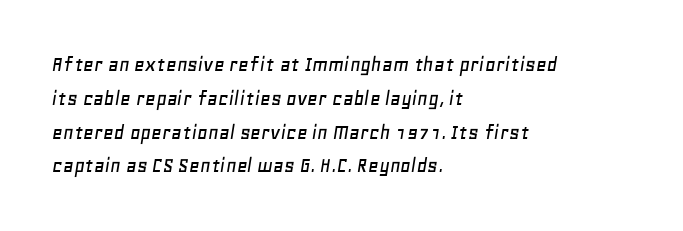
{"italic": "yes", "lean": "right", "slant_degrees": 11, "underline": "no", "align": "left", "line_spacing": "normal", "line_spacing_ratio": 1.47, "letter_spacing": "normal", "letter_spacing_em": 0.0, "glyph_px": 23}
